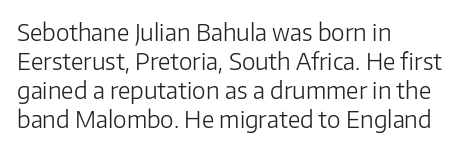
{"italic": "no", "bold": "no", "underline": "no", "align": "left", "line_spacing": "normal", "line_spacing_ratio": 1.26, "letter_spacing": "normal", "letter_spacing_em": 0.0, "glyph_px": 23}
